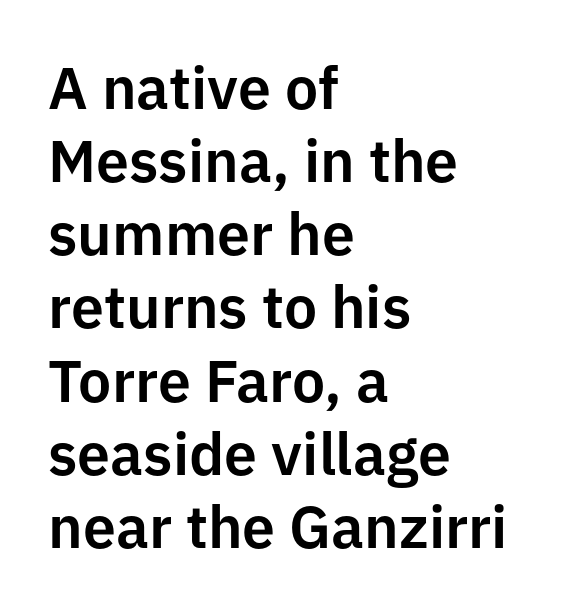
{"serif": "no", "italic": "no", "width": "normal", "stroke_contrast": "low", "x_height": "medium", "monospaced": "no", "underline": "no", "align": "left", "line_spacing_ratio": 1.24, "letter_spacing": "normal", "letter_spacing_em": 0.0, "glyph_px": 59}
